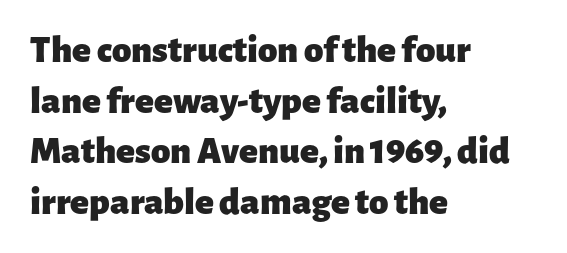
{"serif": "no", "italic": "no", "bold": "yes", "weight": "heavy", "width": "normal", "stroke_contrast": "low", "x_height": "medium", "monospaced": "no", "underline": "no", "align": "left", "line_spacing": "normal", "line_spacing_ratio": 1.3, "letter_spacing": "normal", "letter_spacing_em": 0.0, "glyph_px": 39}
